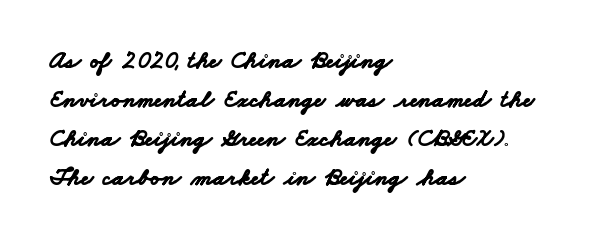
{"bold": "yes", "underline": "no", "align": "left", "line_spacing": "normal", "line_spacing_ratio": 1.56, "letter_spacing": "normal", "letter_spacing_em": 0.0, "glyph_px": 25}
